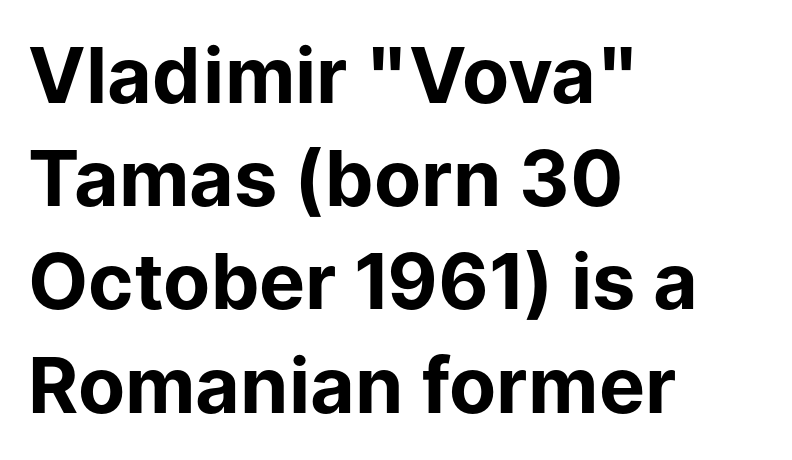
Q: Is the text bold? A: Yes.
Q: Is the text italic (slanted)? A: No, it is upright.
Q: Is the typeface a serif or a sans-serif typeface? A: Sans-serif.
Q: Is the text underlined? A: No.
Q: How is the paragraph aligned? A: Left-aligned.
Q: Is the spacing between letters normal or unusually wide? A: Normal.
Q: Is the spacing between lines tight, normal or loose? A: Normal.
Q: Width (condensed, normal, or wide)? A: Normal.
Q: Stroke contrast? A: Low.
Q: x-height? A: Medium.
Q: Monospaced? A: No.
